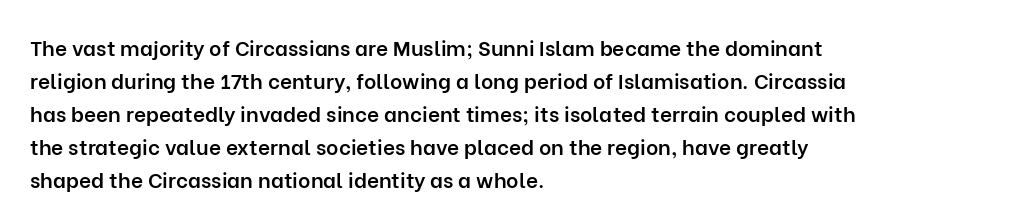
You could call the tracking neutral — neither tight nor loose. Which margin do the lines hug? The left one — the right edge is uneven. Regarding leading, the lines here are spaced in the standard way. Does the weight exceed regular? Yes, but only to semibold. The glyphs are unaccompanied by any horizontal stroke below them.
